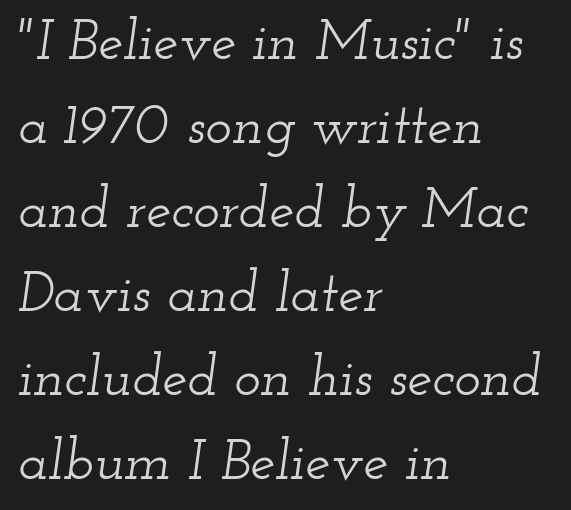
Bare-footed words on every line. Line spacing here is normal. Observe the lean: these are italic letterforms. A typesetter would call this proportional, since set widths differ per character. The compositor pushed each line to the left boundary. The gaps between neighbouring characters are ordinary and unremarkable.
